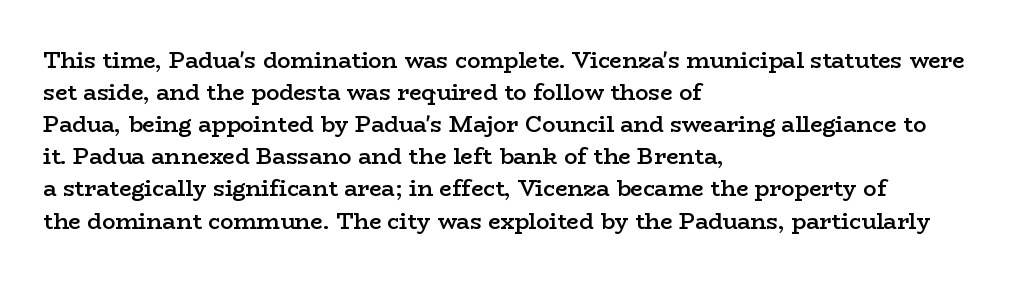
The image shows 22 px text type, upright; set left-aligned, normal line spacing (1.46x), normal letter spacing, not underlined.
